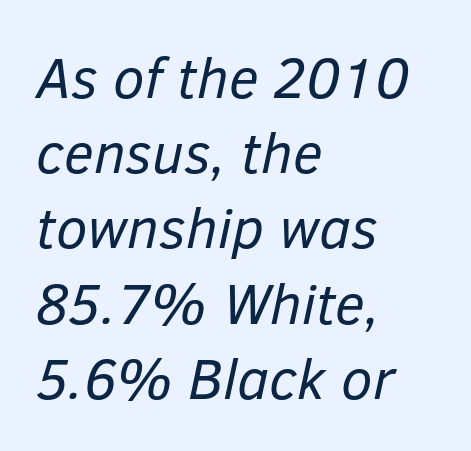
Q: Is the text bold? A: No.
Q: Is the text italic (slanted)? A: Yes, it leans right by about 12 degrees.
Q: Is the text underlined? A: No.
Q: How is the paragraph aligned? A: Left-aligned.
Q: Is the spacing between letters normal or unusually wide? A: Normal.
Q: Is the spacing between lines tight, normal or loose? A: Normal.
Q: Width (condensed, normal, or wide)? A: Normal.
Q: Stroke contrast? A: Low.
Q: x-height? A: Medium.
Q: Monospaced? A: No.
